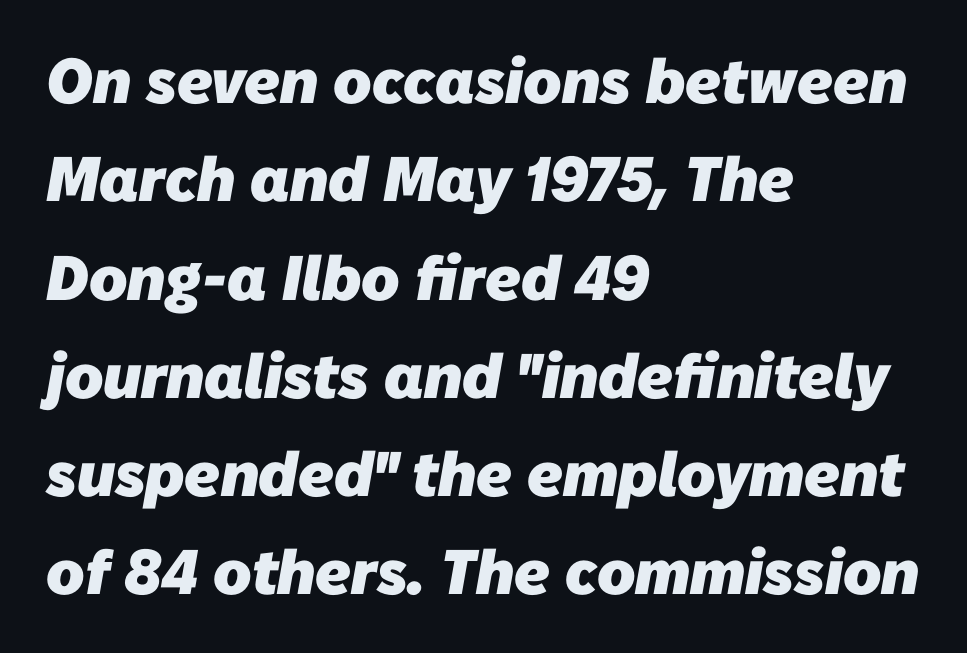
{"serif": "no", "bold": "yes", "weight": "heavy", "width": "normal", "stroke_contrast": "low", "x_height": "medium", "monospaced": "no", "underline": "no", "align": "left", "line_spacing": "normal", "line_spacing_ratio": 1.56, "letter_spacing": "normal", "letter_spacing_em": 0.0, "glyph_px": 63}
